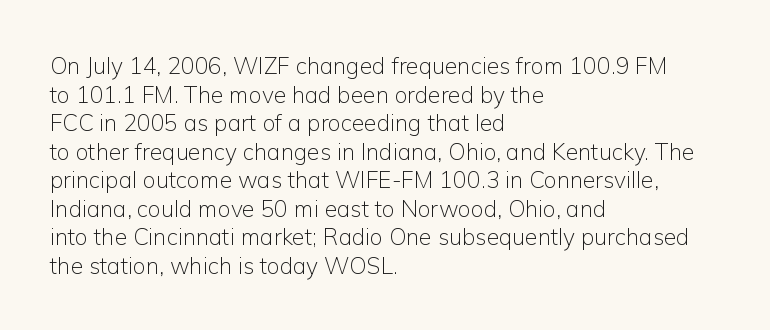
The image shows 23 px text type, upright; set left-aligned, line spacing 1.24x, normal letter spacing, not underlined.
